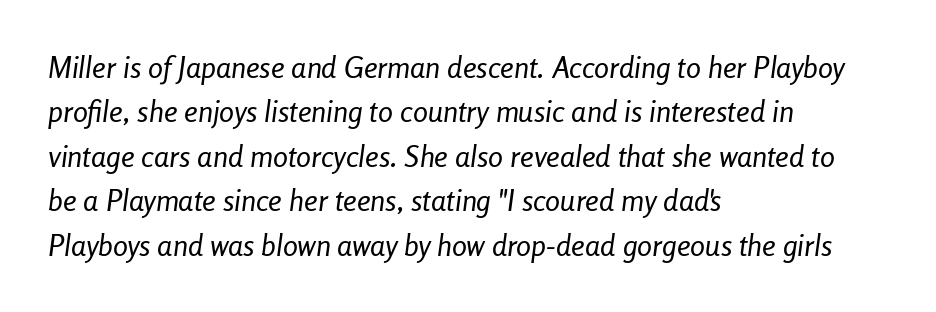
If you measured baseline to baseline, you'd find a middling distance. Bold? No — there's no thickening of the strokes. This rendering features lettering with no underline. Horizontal alignment here is leftward, the default for most running prose. Proportional: the letters do not fall into vertical columns.
